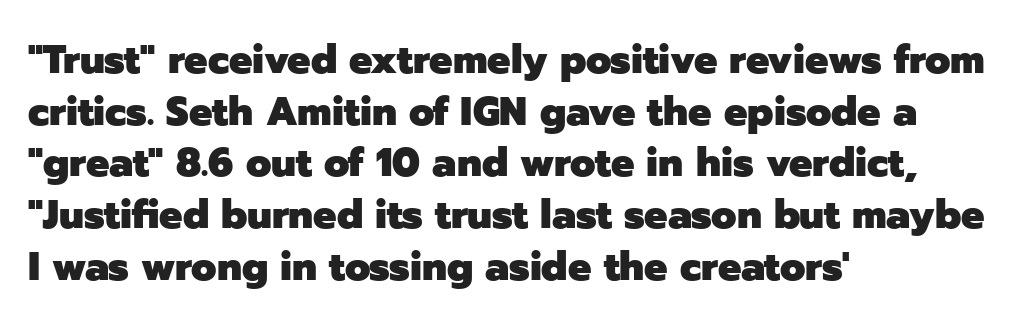
{"serif": "no", "italic": "no", "bold": "yes", "weight": "heavy", "width": "normal", "stroke_contrast": "low", "x_height": "medium", "monospaced": "no", "underline": "no", "align": "left", "line_spacing": "normal", "line_spacing_ratio": 1.26, "letter_spacing": "normal", "letter_spacing_em": 0.0, "glyph_px": 41}
